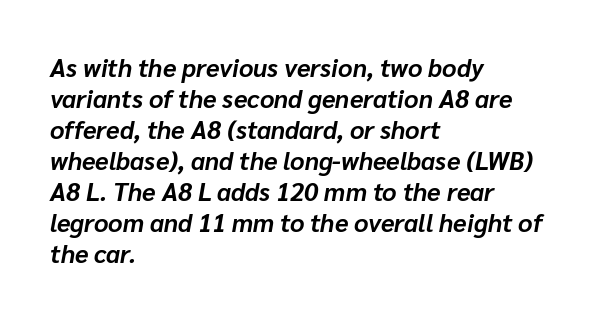
Q: Is the text bold? A: Yes.
Q: Is the text italic (slanted)? A: Yes, it leans right by about 10 degrees.
Q: Is the text underlined? A: No.
Q: How is the paragraph aligned? A: Left-aligned.
Q: Is the spacing between letters normal or unusually wide? A: Normal.
